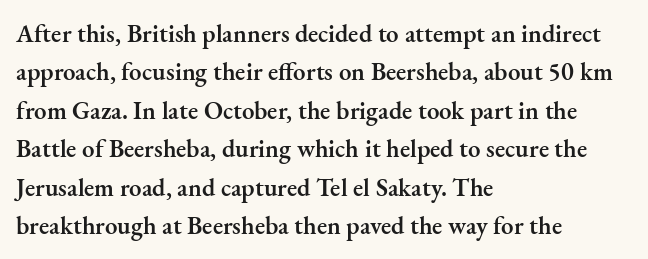
The image shows 25 px text type, upright; set left-aligned, normal line spacing (1.54x), normal letter spacing, not underlined.
